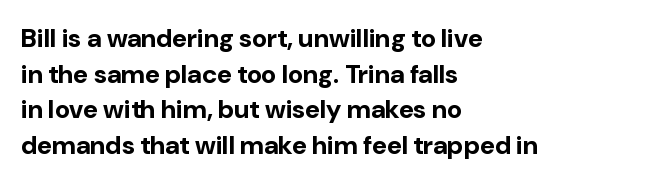
Descenders are the only things crossing below the line. Weight: bold. The tracking reads as untouched default to a designer's eye. A typesetter would mark this as roman, not italic.
